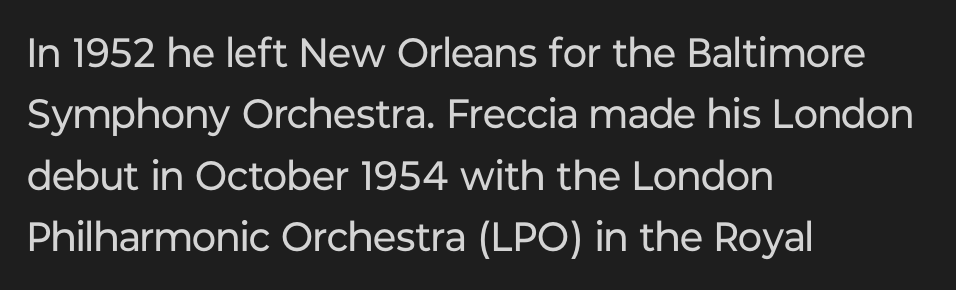
{"serif": "no", "italic": "no", "bold": "no", "weight": "regular", "width": "normal", "stroke_contrast": "low", "x_height": "medium", "monospaced": "no", "underline": "no", "align": "left", "line_spacing": "normal", "line_spacing_ratio": 1.5, "letter_spacing": "normal", "letter_spacing_em": 0.0, "glyph_px": 41}
